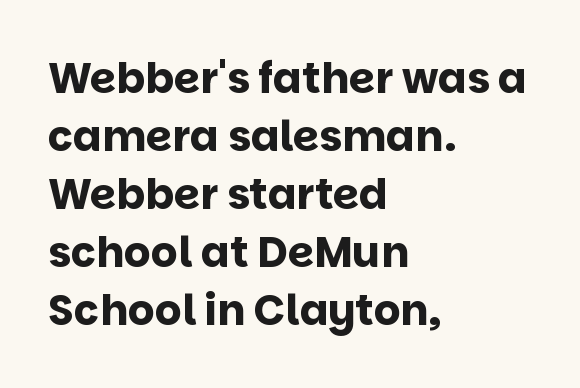
Plain, unruled lines of type. Here the glyphs are tracked normally, forming tight word shapes. The passage shown is typed in a proportional face where columns would drift. Unlike a traditional serif, this face leaves its strokes unadorned.
